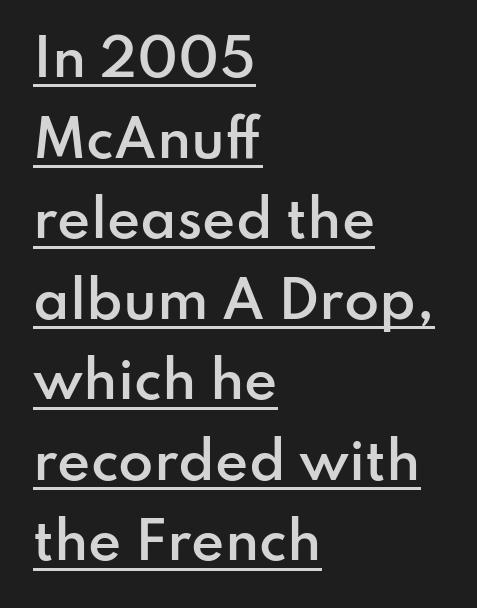
{"serif": "no", "italic": "no", "bold": "semi", "weight": "semibold", "width": "normal", "stroke_contrast": "low", "x_height": "small", "monospaced": "no", "underline": "yes", "align": "left", "line_spacing": "normal", "line_spacing_ratio": 1.58, "letter_spacing": "normal", "letter_spacing_em": 0.0, "glyph_px": 51}
